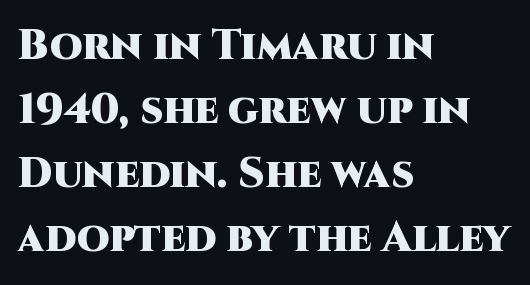
{"serif": "no", "italic": "no", "bold": "yes", "weight": "heavy", "width": "normal", "stroke_contrast": "high", "x_height": "large", "monospaced": "no", "underline": "no", "align": "left", "line_spacing": "normal", "line_spacing_ratio": 1.52, "letter_spacing": "normal", "letter_spacing_em": 0.0, "glyph_px": 42}
